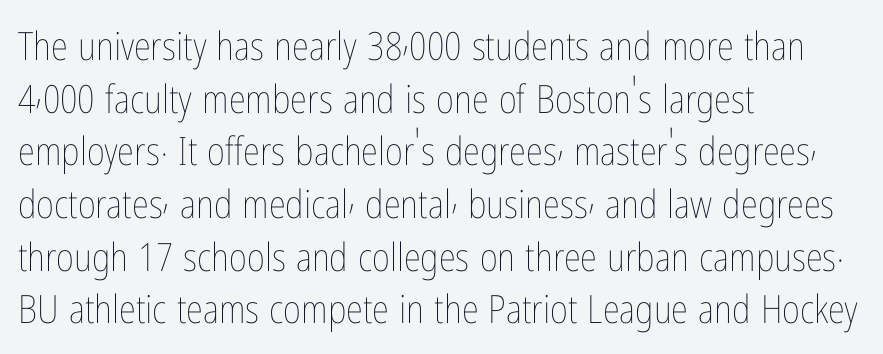
This rendering features lettering with no underline. Is this a fixed-width face? No — the glyphs have proportional, varying widths. The axis of the letterforms is exactly vertical. These glyphs show unthickened strokes, regular width or finer. This rendering leaves character spacing at its baseline value.
